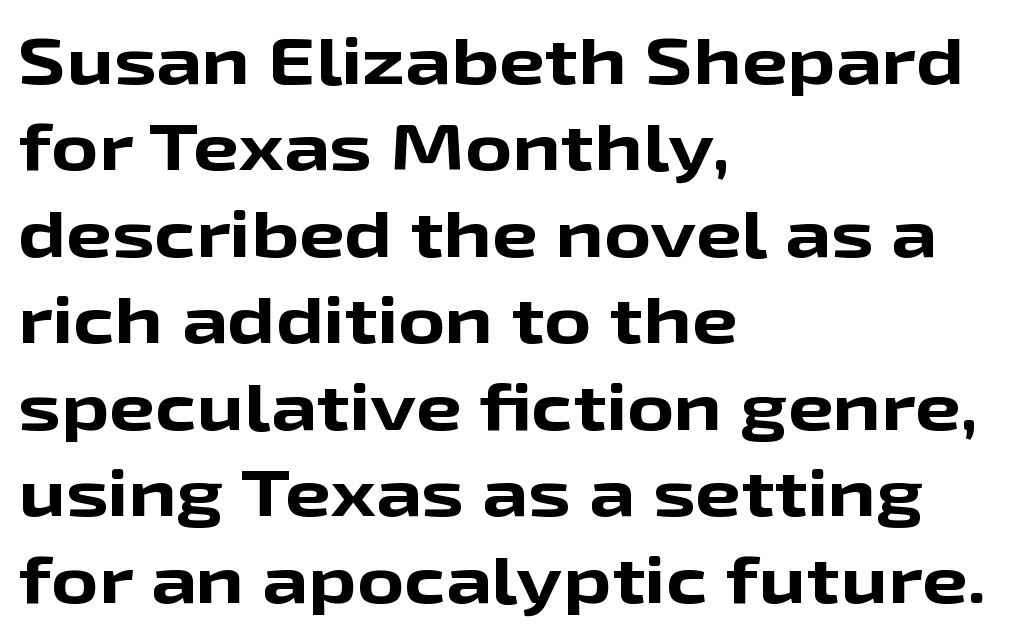
Q: Is the text bold? A: Yes.
Q: Is the text italic (slanted)? A: No, it is upright.
Q: Is the typeface a serif or a sans-serif typeface? A: Sans-serif.
Q: Is the text underlined? A: No.
Q: How is the paragraph aligned? A: Left-aligned.
Q: Is the spacing between letters normal or unusually wide? A: Normal.
Q: Is the spacing between lines tight, normal or loose? A: Normal.
Q: Width (condensed, normal, or wide)? A: Wide.
Q: Stroke contrast? A: Low.
Q: x-height? A: Medium.
Q: Monospaced? A: No.
